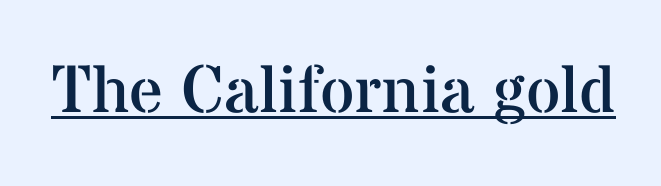
Q: Is the text bold? A: No.
Q: Is the text italic (slanted)? A: No, it is upright.
Q: Is the typeface a serif or a sans-serif typeface? A: Serif.
Q: Is the text underlined? A: Yes.
Q: Is the spacing between letters normal or unusually wide? A: Normal.
Q: Width (condensed, normal, or wide)? A: Normal.
Q: Stroke contrast? A: Medium.
Q: x-height? A: Medium.
Q: Monospaced? A: No.
